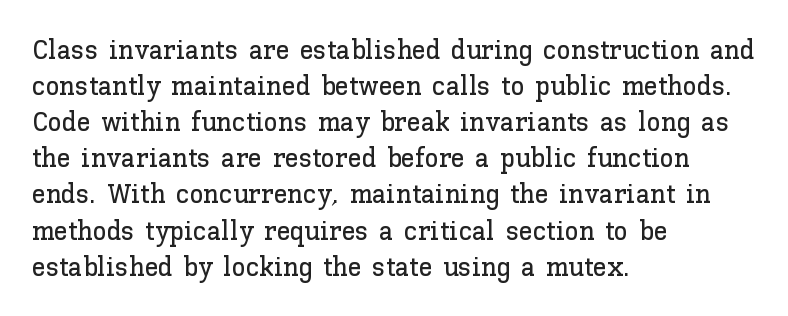
{"italic": "no", "width": "normal", "stroke_contrast": "low", "x_height": "medium", "monospaced": "no", "underline": "no", "align": "left", "line_spacing": "normal", "line_spacing_ratio": 1.29, "letter_spacing": "normal", "letter_spacing_em": 0.0, "glyph_px": 28}
